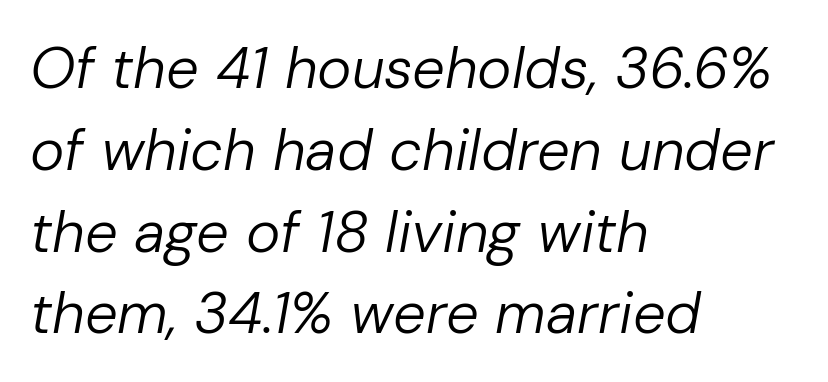
{"italic": "yes", "lean": "right", "slant_degrees": 10, "bold": "no", "weight": "regular", "width": "normal", "stroke_contrast": "low", "x_height": "medium", "monospaced": "no", "underline": "no", "align": "left", "line_spacing": "normal", "line_spacing_ratio": 1.41, "letter_spacing": "normal", "letter_spacing_em": 0.0, "glyph_px": 58}
